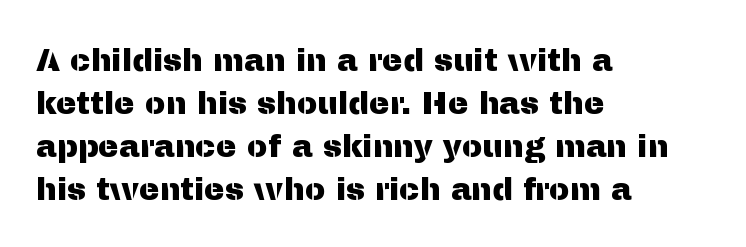
{"serif": "no", "italic": "no", "width": "normal", "stroke_contrast": "medium", "x_height": "medium", "monospaced": "no", "underline": "no", "align": "left", "line_spacing": "normal", "line_spacing_ratio": 1.39, "letter_spacing": "normal", "letter_spacing_em": 0.0, "glyph_px": 31}
